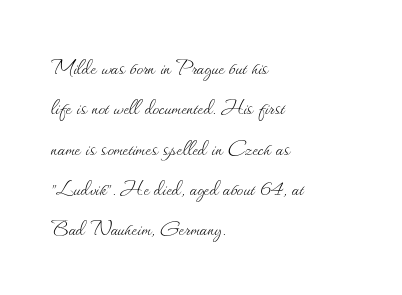
{"bold": "no", "underline": "no", "align": "left", "line_spacing": "normal", "line_spacing_ratio": 1.55, "letter_spacing": "normal", "letter_spacing_em": 0.0, "glyph_px": 26}
